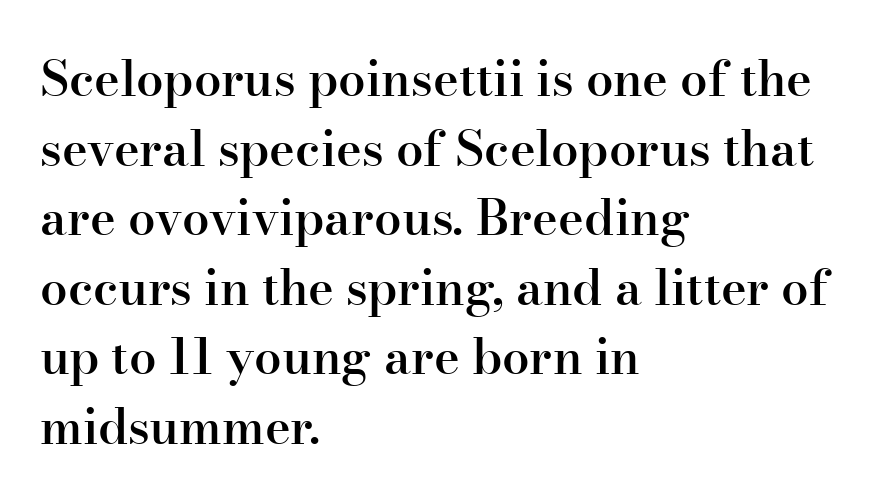
The image shows 49 px semibold serif type, upright; set left-aligned, normal line spacing (1.42x), normal letter spacing, not underlined; high stroke contrast and a small x-height.
